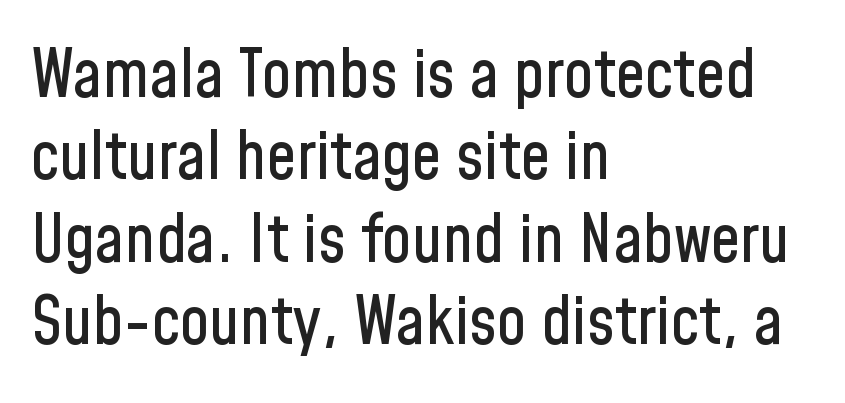
Characters remain perfectly vertical along every line. Here the designer chose a conventional face with non-uniform glyph widths. The ragged edge is on the right, which tells us the setting is flush left. A bare baseline throughout the passage. Tracking here is standard; glyphs follow each other at the usual distance. Check where the strokes stop: nothing finishes them off — pure sans.
